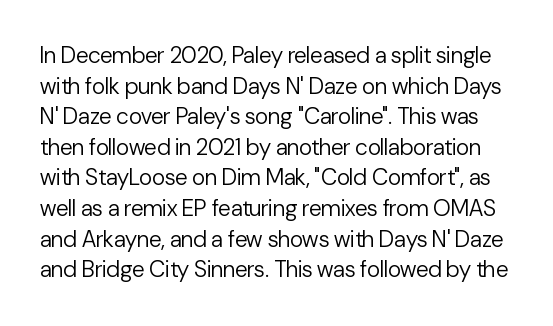
Q: Is the text bold? A: No.
Q: Is the text italic (slanted)? A: No, it is upright.
Q: Is the text underlined? A: No.
Q: Is the spacing between letters normal or unusually wide? A: Normal.
Q: Is the spacing between lines tight, normal or loose? A: Normal.
